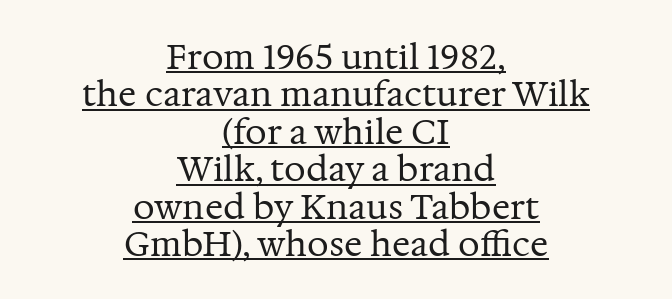
The image shows 34 px regular-weight serif type, upright; set centered, tight line spacing (1.1x), normal letter spacing, underlined; medium stroke contrast and a medium x-height.
